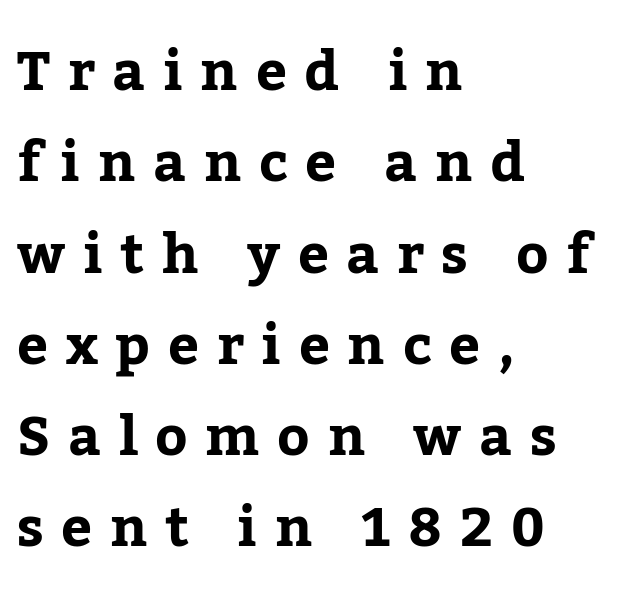
A typesetter would call this leading conventional body-copy spacing. These lines are rendered in a variable-pitch font. Font category for this specimen: serif. The paragraph has a hard left edge and a soft right edge. You can tell it's not italic because the verticals are truly vertical.
